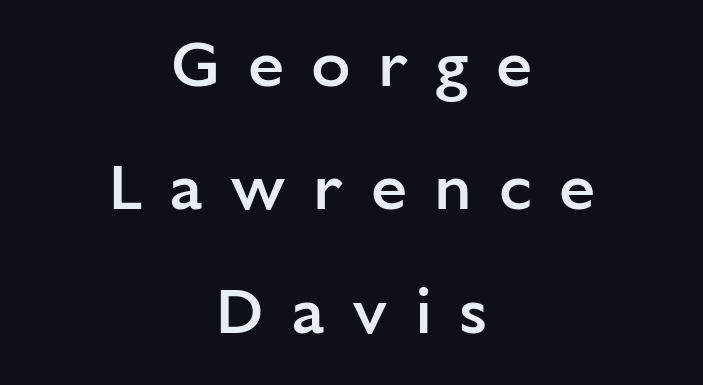
The image shows 65 px semibold sans-serif type, upright; set centered, loose line spacing (1.9x), unusually wide letter spacing (+0.42 em), not underlined; low stroke contrast and a medium x-height.
